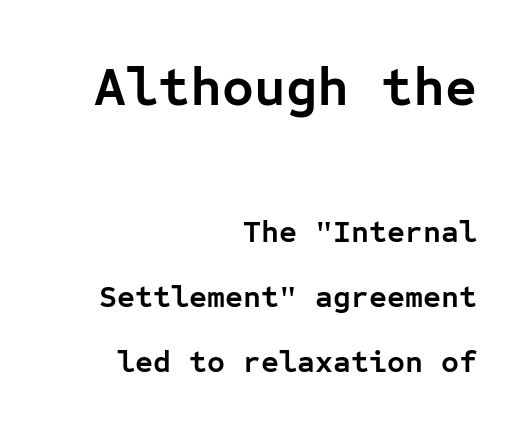
{"serif": "no", "italic": "no", "bold": "yes", "weight": "semibold", "width": "normal", "stroke_contrast": "low", "x_height": "medium", "monospaced": "yes", "underline": "no", "align": "right", "line_spacing": "loose", "line_spacing_ratio": 2.09, "letter_spacing": "normal", "letter_spacing_em": 0.0, "larger_block": "first", "size_ratio": 1.77, "glyph_px": 55}
